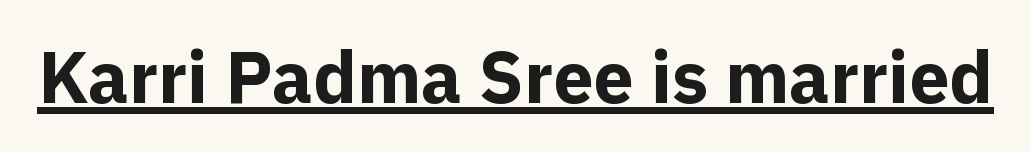
Look at the stroke-to-counter ratio: heavy, a bold. You could call the tracking neutral — neither tight nor loose. To sum up the face: it is a sans, with no serifs. A typographer would call this underscored text. Is this a fixed-width face? No — the glyphs have proportional, varying widths. This is the regular roman posture of the typeface.
